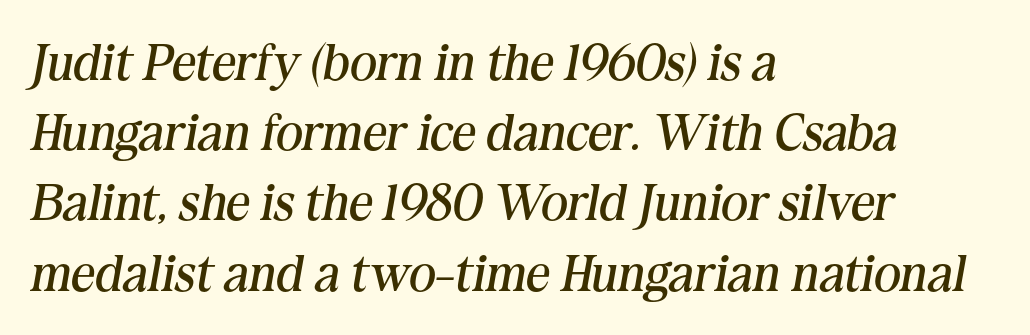
A typesetter would call this zero additional tracking. A bare baseline throughout the passage. Font category for this specimen: serif. The rendering anchors every line to the left-hand side. Proportional: the letters do not fall into vertical columns.
